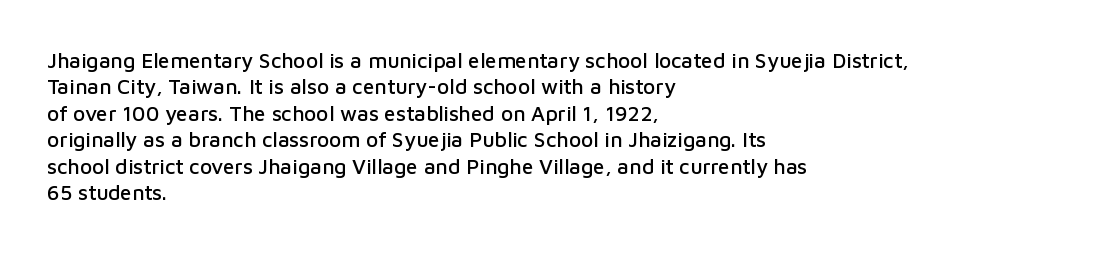
Is there much room between lines? A standard amount, neither cramped nor airy. The line texture is even and compact thanks to regular tracking. In terms of posture, this sample is upright. The paragraph has a hard left edge and a soft right edge. The strip under each line holds only bare page.
